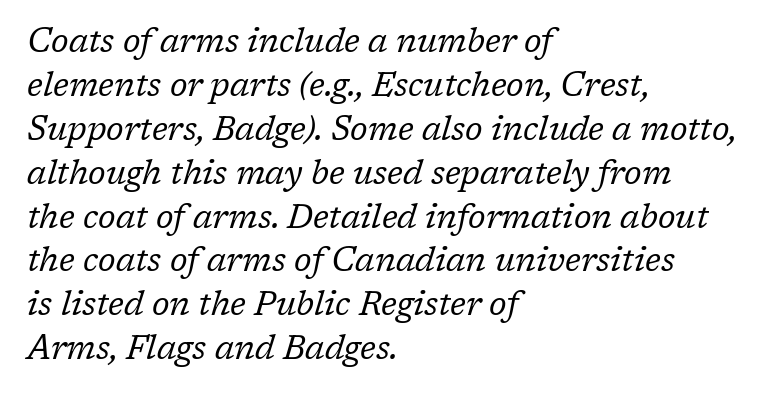
Q: Is the text bold? A: No.
Q: Is the text italic (slanted)? A: Yes, it leans right by about 17 degrees.
Q: Is the typeface a serif or a sans-serif typeface? A: Serif.
Q: Is the text underlined? A: No.
Q: How is the paragraph aligned? A: Left-aligned.
Q: Is the spacing between letters normal or unusually wide? A: Normal.
Q: Is the spacing between lines tight, normal or loose? A: Normal.
Q: Width (condensed, normal, or wide)? A: Normal.
Q: Stroke contrast? A: Low.
Q: x-height? A: Medium.
Q: Monospaced? A: No.
